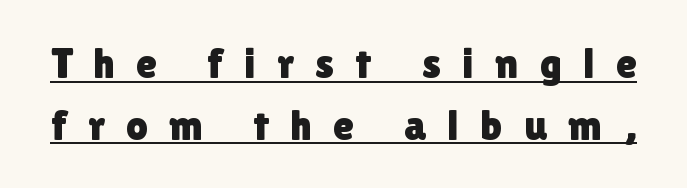
{"serif": "no", "italic": "no", "width": "normal", "stroke_contrast": "low", "x_height": "medium", "monospaced": "no", "underline": "yes", "line_spacing": "normal", "line_spacing_ratio": 1.44, "letter_spacing": "wide", "letter_spacing_em": 0.49, "glyph_px": 43}
